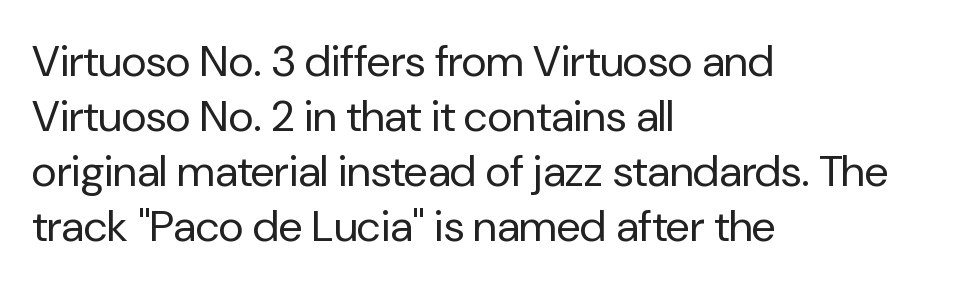
{"serif": "no", "italic": "no", "bold": "no", "weight": "regular", "width": "normal", "stroke_contrast": "low", "x_height": "medium", "monospaced": "no", "underline": "no", "align": "left", "line_spacing": "normal", "line_spacing_ratio": 1.25, "letter_spacing": "normal", "letter_spacing_em": 0.0, "glyph_px": 44}
